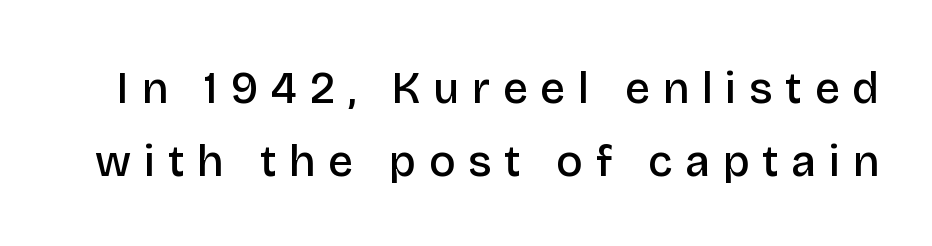
No feet cap the strokes, marking this as sans-serif type. Here the glyphs are tracked loosely, breaking word shapes into spaced letters. Spacing verdict: proportional, widths tailored to each character. Regarding leading, the lines here are spaced in the standard way. This is moderately heavy type, rendered in semibold. Descenders hang freely into open space.
